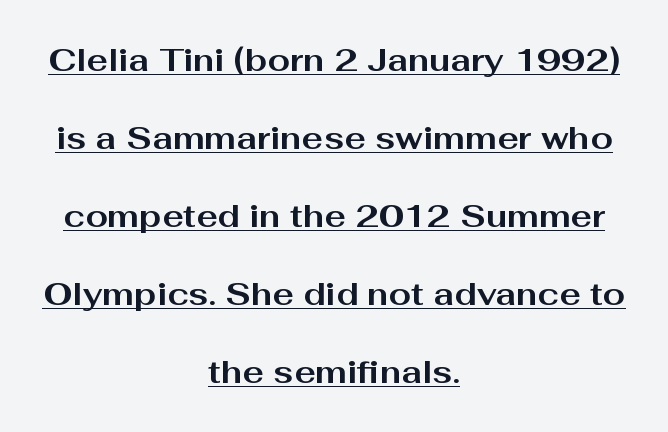
Q: Is the text bold? A: Yes.
Q: Is the text italic (slanted)? A: No, it is upright.
Q: Is the typeface a serif or a sans-serif typeface? A: Sans-serif.
Q: Is the text underlined? A: Yes.
Q: How is the paragraph aligned? A: Centered.
Q: Is the spacing between letters normal or unusually wide? A: Normal.
Q: Is the spacing between lines tight, normal or loose? A: Loose.
Q: Width (condensed, normal, or wide)? A: Wide.
Q: Stroke contrast? A: Medium.
Q: x-height? A: Medium.
Q: Monospaced? A: No.
